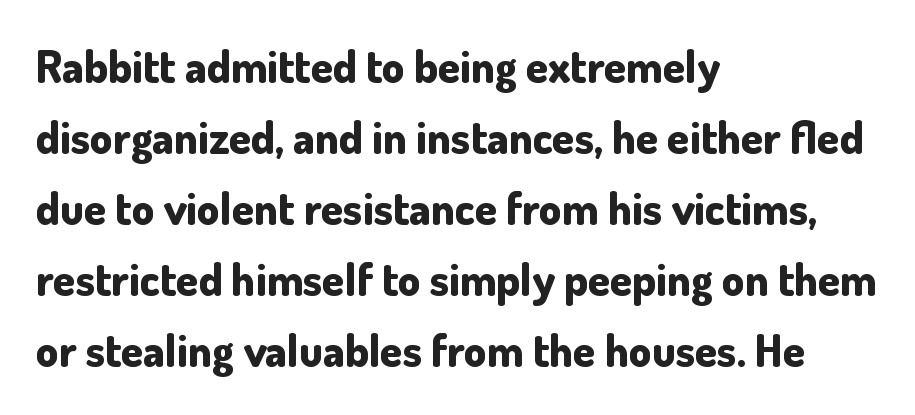
Q: Is the text bold? A: Yes.
Q: Is the text italic (slanted)? A: No, it is upright.
Q: Is the typeface a serif or a sans-serif typeface? A: Sans-serif.
Q: Is the text underlined? A: No.
Q: How is the paragraph aligned? A: Left-aligned.
Q: Is the spacing between letters normal or unusually wide? A: Normal.
Q: Is the spacing between lines tight, normal or loose? A: Normal.
Q: Width (condensed, normal, or wide)? A: Normal.
Q: Stroke contrast? A: Low.
Q: x-height? A: Small.
Q: Monospaced? A: No.
